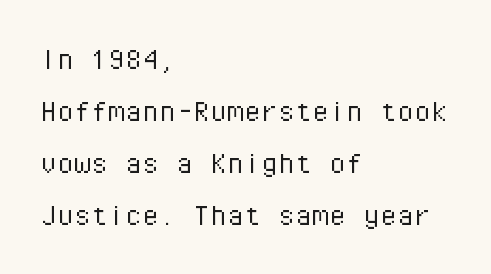
The image shows 34 px light sans-serif type, upright, monospaced; set left-aligned, normal line spacing (1.53x), normal letter spacing, not underlined; low stroke contrast and a medium x-height.
